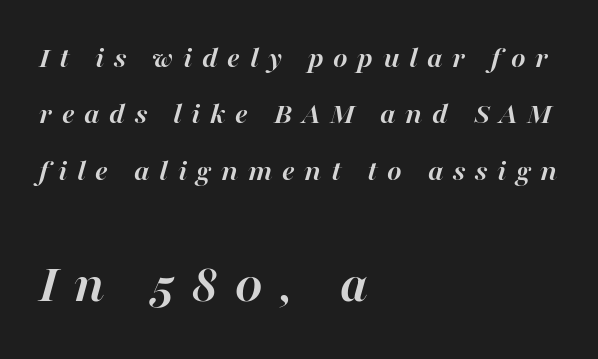
The image shows 55 px semibold type, italic (leaning right); set left-aligned, line spacing 1.82x, unusually wide letter spacing (+0.31 em), not underlined; the second (bottom) block is 1.77x larger; high stroke contrast and a medium x-height.
